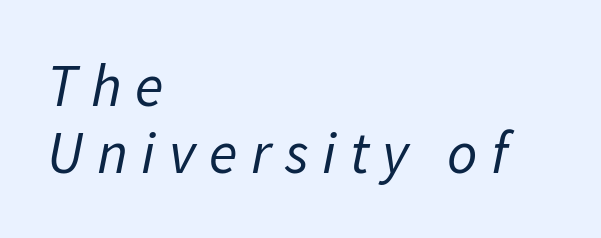
Q: Is the text bold? A: No.
Q: Is the text italic (slanted)? A: Yes, it leans right by about 11 degrees.
Q: Is the text underlined? A: No.
Q: How is the paragraph aligned? A: Left-aligned.
Q: Is the spacing between letters normal or unusually wide? A: Unusually wide.
Q: Is the spacing between lines tight, normal or loose? A: Tight.
Q: Width (condensed, normal, or wide)? A: Normal.
Q: Stroke contrast? A: Low.
Q: x-height? A: Medium.
Q: Monospaced? A: No.
